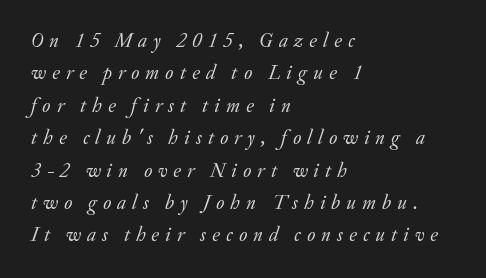
{"italic": "yes", "lean": "right", "slant_degrees": 20, "bold": "no", "underline": "no", "align": "left", "line_spacing": "normal", "line_spacing_ratio": 1.62, "letter_spacing": "wide", "letter_spacing_em": 0.3, "glyph_px": 20}
